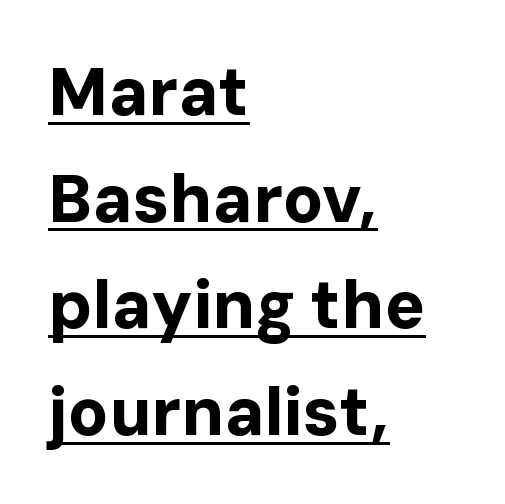
Notice how the stems are strictly vertical — no italics here. The face used here is a sans, in the tradition of grotesques and geometrics. Left-aligned paragraph, ragged on the right. You could not count columns in this text — the font is proportionally spaced. The lines sit at an ordinary, default distance from one another. Heavy, bold letterforms.
